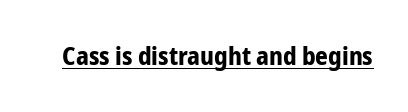
{"italic": "no", "bold": "yes", "underline": "yes", "letter_spacing": "normal", "letter_spacing_em": 0.0, "glyph_px": 25}
